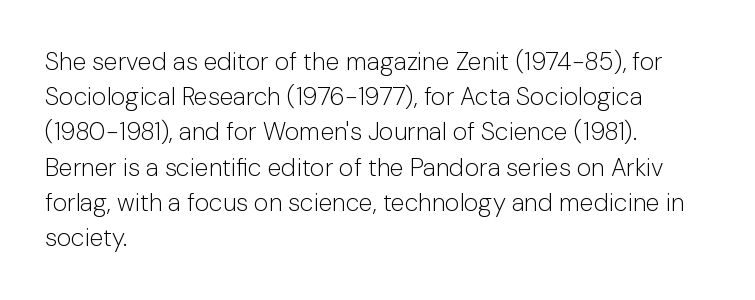
{"italic": "no", "bold": "no", "underline": "no", "align": "left", "line_spacing": "normal", "line_spacing_ratio": 1.41, "letter_spacing": "normal", "letter_spacing_em": 0.0, "glyph_px": 25}
